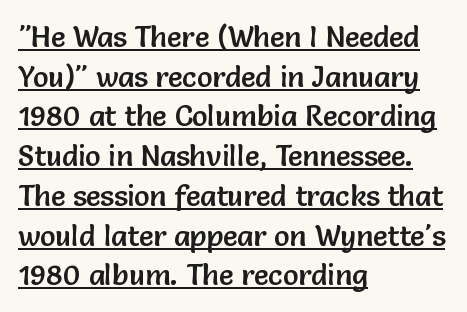
{"serif": "no", "italic": "no", "width": "normal", "stroke_contrast": "low", "x_height": "medium", "monospaced": "no", "underline": "yes", "align": "left", "line_spacing": "normal", "line_spacing_ratio": 1.37, "letter_spacing": "normal", "letter_spacing_em": 0.0, "glyph_px": 29}
